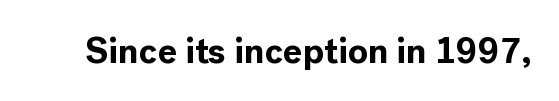
Q: Is the text bold? A: Yes.
Q: Is the text italic (slanted)? A: No, it is upright.
Q: Is the typeface a serif or a sans-serif typeface? A: Sans-serif.
Q: Is the text underlined? A: No.
Q: Is the spacing between letters normal or unusually wide? A: Normal.
Q: Width (condensed, normal, or wide)? A: Normal.
Q: x-height? A: Medium.
Q: Monospaced? A: No.
